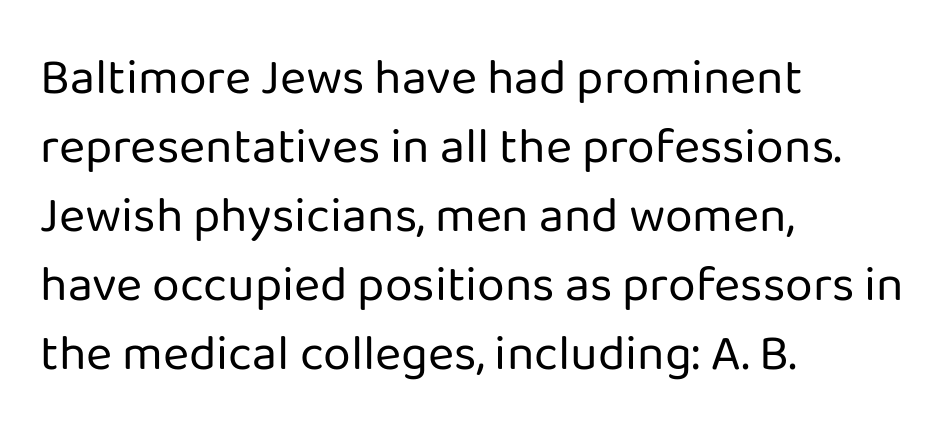
{"serif": "no", "italic": "no", "bold": "no", "weight": "regular", "width": "normal", "stroke_contrast": "low", "x_height": "medium", "monospaced": "no", "underline": "no", "align": "left", "line_spacing": "normal", "line_spacing_ratio": 1.38, "letter_spacing": "normal", "letter_spacing_em": 0.0, "glyph_px": 50}
